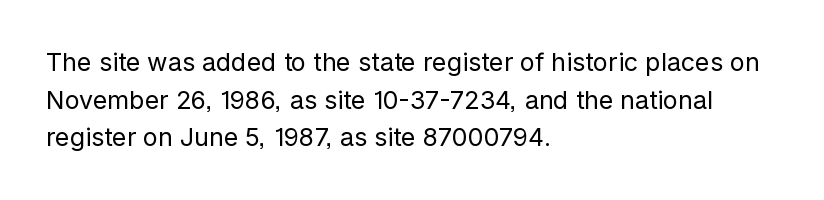
The image shows 25 px text type, upright; set left-aligned, normal line spacing (1.51x), normal letter spacing, not underlined.
